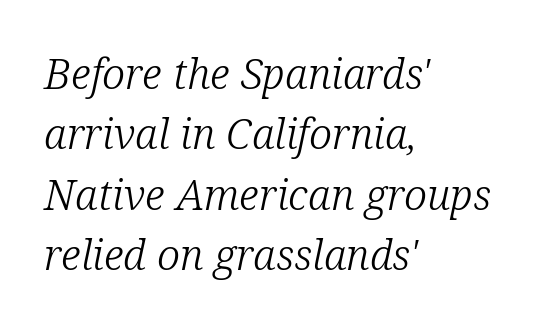
Q: Is the text bold? A: No.
Q: Is the text italic (slanted)? A: Yes, it leans right by about 12 degrees.
Q: Is the typeface a serif or a sans-serif typeface? A: Serif.
Q: Is the text underlined? A: No.
Q: How is the paragraph aligned? A: Left-aligned.
Q: Is the spacing between letters normal or unusually wide? A: Normal.
Q: Is the spacing between lines tight, normal or loose? A: Normal.
Q: Width (condensed, normal, or wide)? A: Normal.
Q: Stroke contrast? A: Low.
Q: x-height? A: Medium.
Q: Monospaced? A: No.
